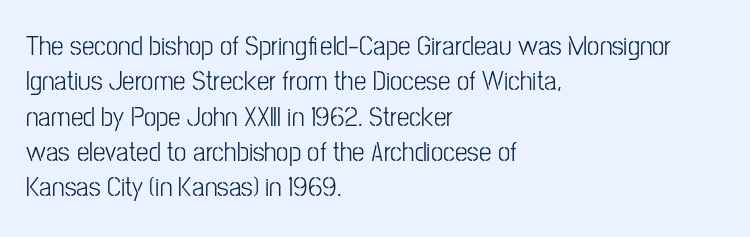
{"serif": "no", "italic": "no", "bold": "no", "weight": "light", "width": "condensed", "stroke_contrast": "low", "x_height": "medium", "monospaced": "no", "underline": "no", "align": "left", "line_spacing": "normal", "line_spacing_ratio": 1.26, "letter_spacing": "normal", "letter_spacing_em": 0.0, "glyph_px": 28}
